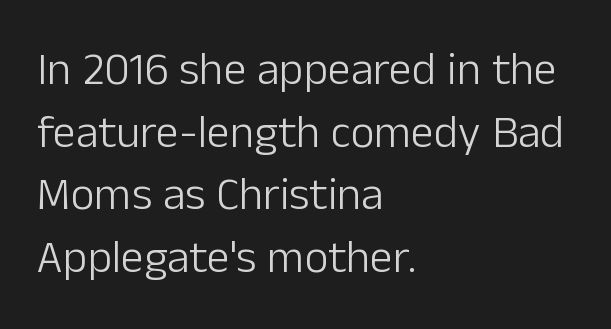
Q: Is the text bold? A: No.
Q: Is the text italic (slanted)? A: No, it is upright.
Q: Is the typeface a serif or a sans-serif typeface? A: Sans-serif.
Q: Is the text underlined? A: No.
Q: How is the paragraph aligned? A: Left-aligned.
Q: Is the spacing between letters normal or unusually wide? A: Normal.
Q: Is the spacing between lines tight, normal or loose? A: Normal.
Q: Width (condensed, normal, or wide)? A: Normal.
Q: Stroke contrast? A: Low.
Q: x-height? A: Medium.
Q: Monospaced? A: No.
